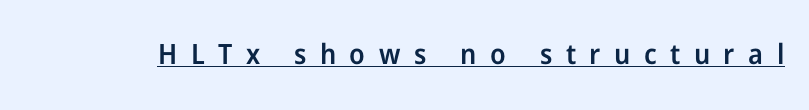
Q: Is the text bold? A: Semi-bold.
Q: Is the text italic (slanted)? A: No, it is upright.
Q: Is the typeface a serif or a sans-serif typeface? A: Sans-serif.
Q: Is the text underlined? A: Yes.
Q: Is the spacing between letters normal or unusually wide? A: Unusually wide.
Q: Width (condensed, normal, or wide)? A: Normal.
Q: Stroke contrast? A: Low.
Q: x-height? A: Medium.
Q: Monospaced? A: No.
